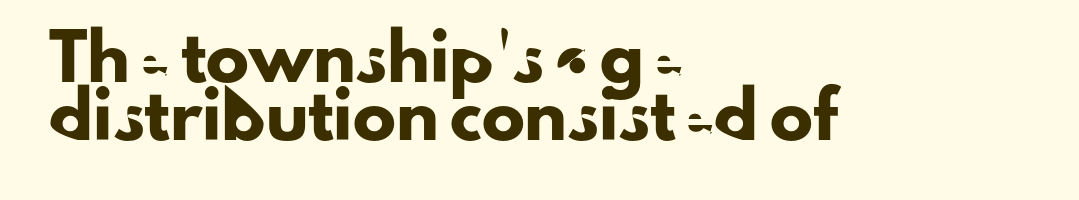
{"serif": "no", "italic": "no", "width": "normal", "stroke_contrast": "low", "x_height": "small", "monospaced": "no", "underline": "no", "align": "left", "line_spacing": "normal", "line_spacing_ratio": 1.34, "letter_spacing": "normal", "letter_spacing_em": 0.0, "glyph_px": 43}
